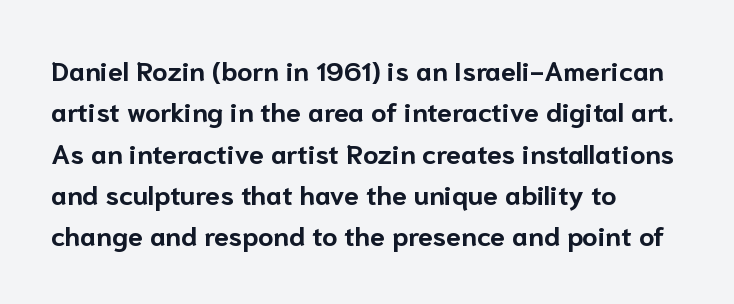
This block has exactly the height ordinary leading produces. The letterforms sit shoulder to shoulder at normal distance. On the weight axis this lands at bold, roughly 700. Line beginnings align vertically; line endings do not. A roman cut, with each character standing at attention.
